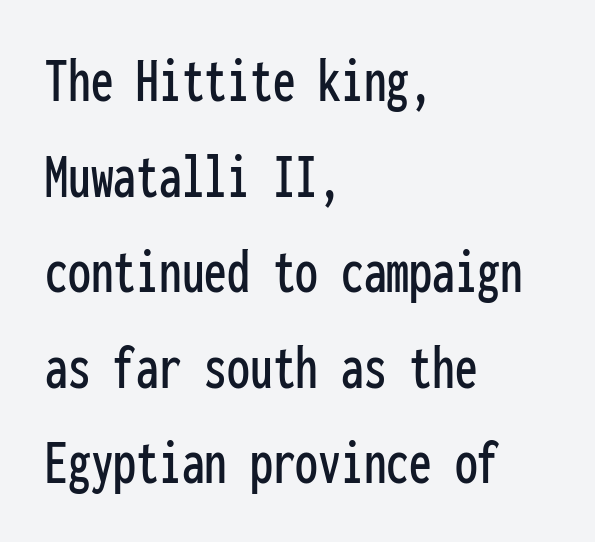
Monospaced: the letters line up in strict vertical columns. The passage shown is typeset with a sans-serif family. Students, observe: this is what conventionally led text looks like. Default kerning and tracking; the words read as compact shapes. Upright lettering throughout.
